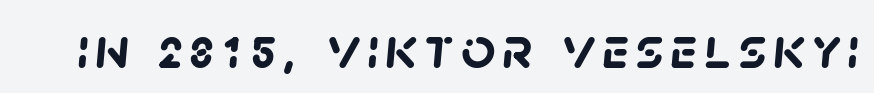
Q: Is the text bold? A: Yes.
Q: Is the typeface a serif or a sans-serif typeface? A: Sans-serif.
Q: Is the text underlined? A: No.
Q: Width (condensed, normal, or wide)? A: Normal.
Q: Stroke contrast? A: Low.
Q: x-height? A: Large.
Q: Monospaced? A: No.
